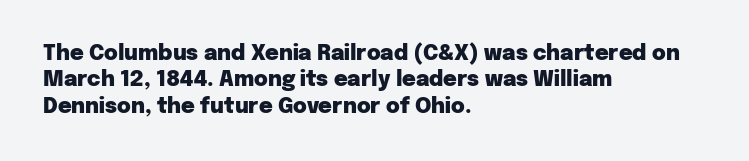
{"italic": "no", "bold": "yes", "underline": "no", "align": "left", "line_spacing": "normal", "line_spacing_ratio": 1.26, "letter_spacing": "normal", "letter_spacing_em": 0.0, "glyph_px": 21}
